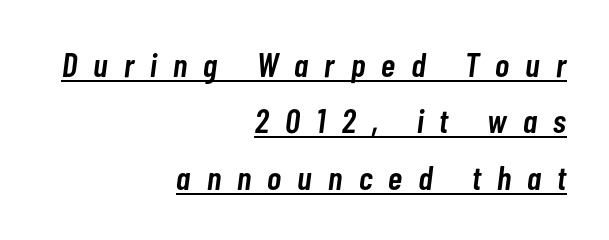
Q: Is the text bold? A: Semi-bold.
Q: Is the text italic (slanted)? A: Yes, it leans right by about 7 degrees.
Q: Is the text underlined? A: Yes.
Q: How is the paragraph aligned? A: Right-aligned.
Q: Is the spacing between letters normal or unusually wide? A: Unusually wide.
Q: Is the spacing between lines tight, normal or loose? A: Normal.
Q: Width (condensed, normal, or wide)? A: Condensed.
Q: Stroke contrast? A: Low.
Q: x-height? A: Medium.
Q: Monospaced? A: No.
